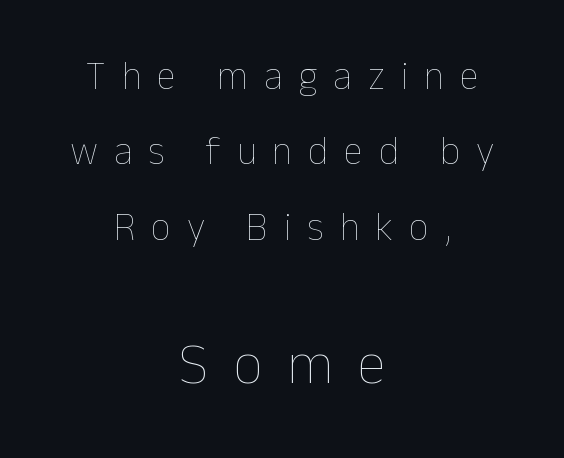
{"italic": "no", "bold": "no", "weight": "thin", "width": "normal", "stroke_contrast": "low", "x_height": "medium", "monospaced": "no", "underline": "no", "align": "center", "line_spacing": "loose", "line_spacing_ratio": 1.93, "letter_spacing": "wide", "letter_spacing_em": 0.41, "larger_block": "second", "size_ratio": 1.51, "glyph_px": 59}
